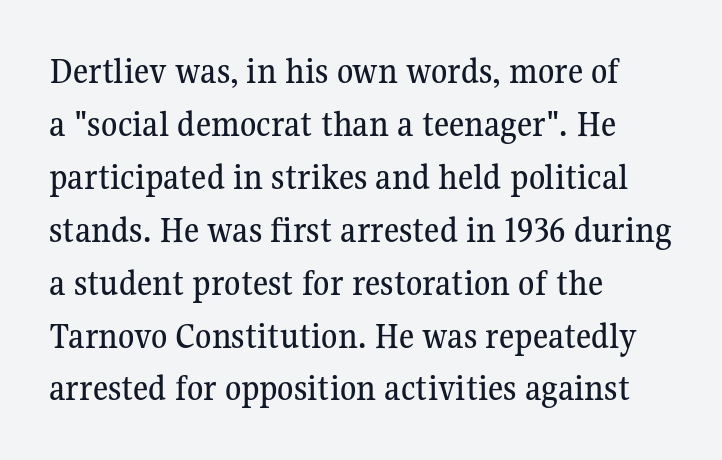
The text block is weighted toward the left margin, trailing off unevenly rightward. If you drew a line through each stem, it would be perfectly vertical. The designer went with a serif here, giving each stem small feet. Each row of text sits above clean, open space. Proportional: the letters do not fall into vertical columns.
